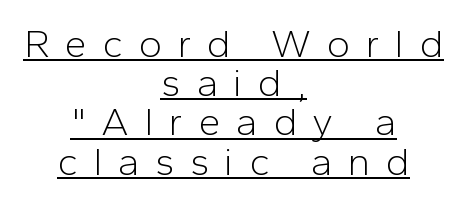
Q: Is the text bold? A: No.
Q: Is the text italic (slanted)? A: No, it is upright.
Q: Is the typeface a serif or a sans-serif typeface? A: Sans-serif.
Q: Is the text underlined? A: Yes.
Q: How is the paragraph aligned? A: Centered.
Q: Is the spacing between letters normal or unusually wide? A: Unusually wide.
Q: Is the spacing between lines tight, normal or loose? A: Tight.
Q: Width (condensed, normal, or wide)? A: Normal.
Q: Stroke contrast? A: Low.
Q: x-height? A: Medium.
Q: Monospaced? A: No.
